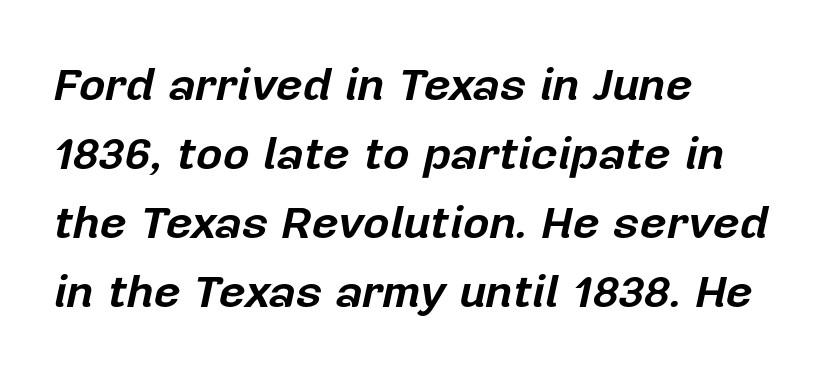
Q: Is the text bold? A: Yes.
Q: Is the text italic (slanted)? A: Yes, it leans right by about 12 degrees.
Q: Is the text underlined? A: No.
Q: How is the paragraph aligned? A: Left-aligned.
Q: Is the spacing between letters normal or unusually wide? A: Normal.
Q: Is the spacing between lines tight, normal or loose? A: Normal.
Q: Width (condensed, normal, or wide)? A: Normal.
Q: Stroke contrast? A: Low.
Q: x-height? A: Medium.
Q: Monospaced? A: No.
